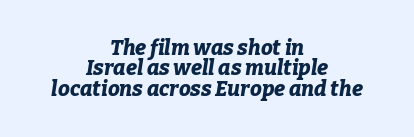
Q: Is the text bold? A: Yes.
Q: Is the text italic (slanted)? A: Yes, it leans right by about 9 degrees.
Q: Is the text underlined? A: No.
Q: How is the paragraph aligned? A: Centered.
Q: Is the spacing between letters normal or unusually wide? A: Normal.
Q: Is the spacing between lines tight, normal or loose? A: Tight.
